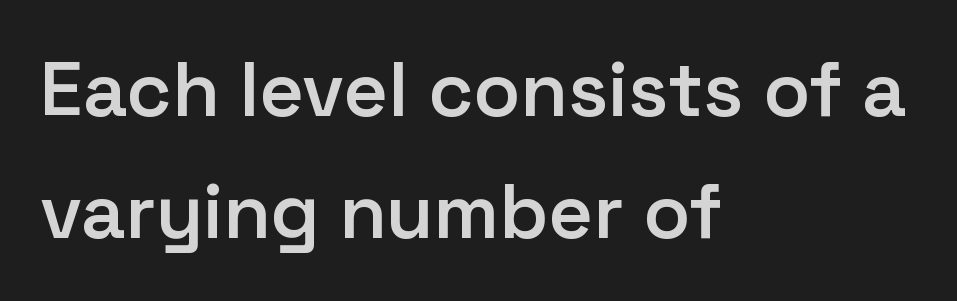
The image shows 77 px semibold sans-serif type, upright; set left-aligned, normal line spacing (1.58x), normal letter spacing, not underlined; low stroke contrast and a medium x-height.
